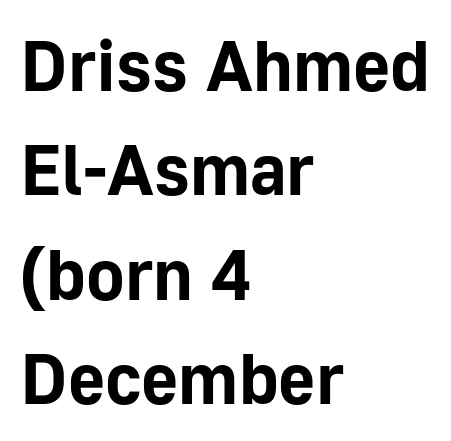
Q: Is the text bold? A: Yes.
Q: Is the text italic (slanted)? A: No, it is upright.
Q: Is the typeface a serif or a sans-serif typeface? A: Sans-serif.
Q: Is the text underlined? A: No.
Q: How is the paragraph aligned? A: Left-aligned.
Q: Is the spacing between letters normal or unusually wide? A: Normal.
Q: Is the spacing between lines tight, normal or loose? A: Normal.
Q: Width (condensed, normal, or wide)? A: Normal.
Q: Stroke contrast? A: Low.
Q: x-height? A: Medium.
Q: Monospaced? A: No.
